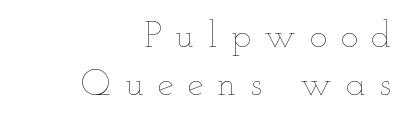
{"italic": "no", "bold": "no", "weight": "thin", "width": "wide", "stroke_contrast": "low", "x_height": "small", "monospaced": "no", "underline": "no", "align": "right", "line_spacing": "normal", "line_spacing_ratio": 1.3, "letter_spacing": "wide", "letter_spacing_em": 0.37, "glyph_px": 37}
